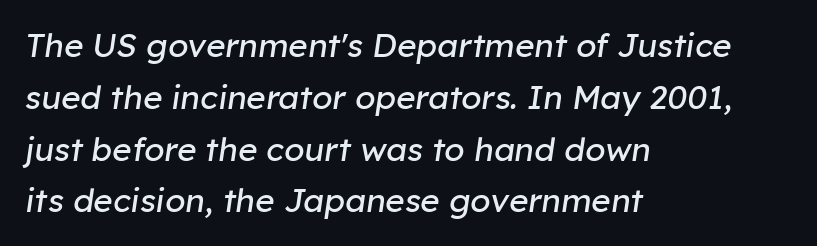
{"italic": "yes", "lean": "right", "slant_degrees": 8, "bold": "no", "weight": "regular", "width": "normal", "stroke_contrast": "low", "x_height": "medium", "monospaced": "no", "underline": "no", "align": "left", "line_spacing": "normal", "line_spacing_ratio": 1.57, "letter_spacing": "normal", "letter_spacing_em": 0.0, "glyph_px": 33}
